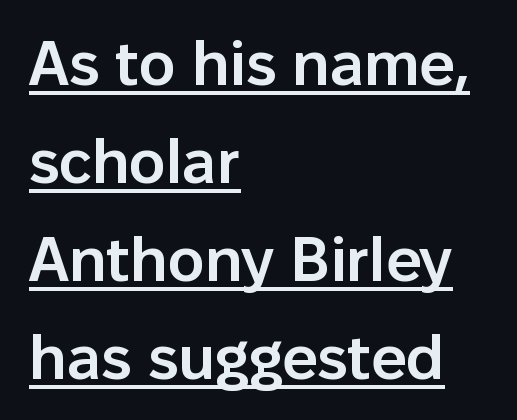
Horizontal alignment here is leftward, the default for most running prose. The glyphs are accompanied by a horizontal stroke just below them. Typographic density is moderately raised because the face is semibold. Think of a printed novel: that variable character pitch is what you see here. Posture: vertical.
